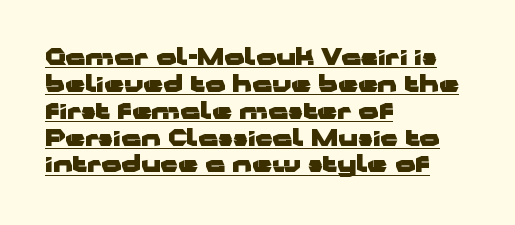
The image shows 22 px bold type, upright; set left-aligned, line spacing 1.22x, normal letter spacing, underlined.
